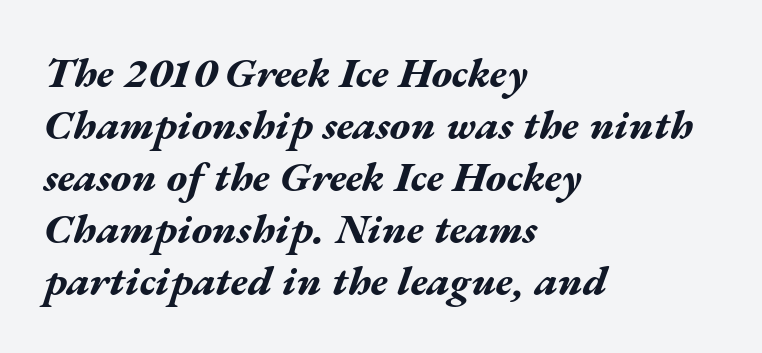
The image shows 42 px bold, wide type, italic (leaning right); set left-aligned, line spacing 1.24x, normal letter spacing, not underlined; medium stroke contrast and a medium x-height.
